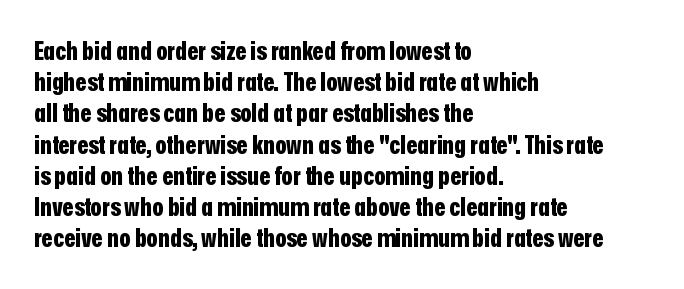
{"italic": "no", "bold": "yes", "underline": "no", "align": "left", "line_spacing_ratio": 1.2, "letter_spacing": "normal", "letter_spacing_em": 0.0, "glyph_px": 26}
